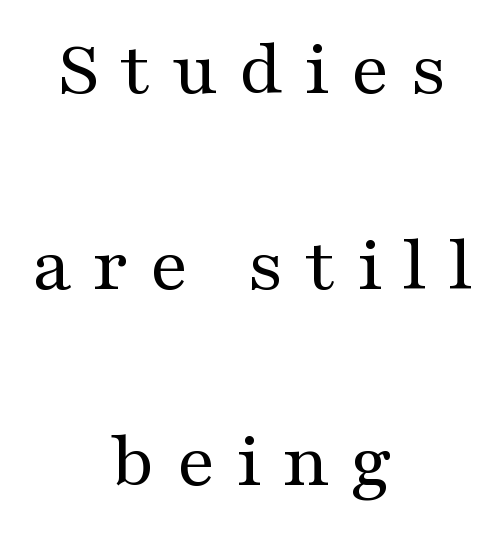
Each word looks stretched out because of the extra space between its letters. These glyphs show unthickened strokes, regular width or finer. The rendering shows small feet on the letterforms — a serif design. Alignment: centered.
